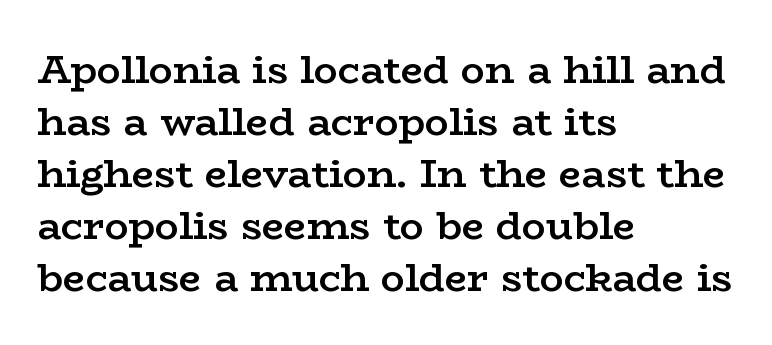
The image shows 40 px semibold, wide serif type, upright; set left-aligned, normal line spacing (1.3x), normal letter spacing, not underlined; low stroke contrast and a medium x-height.
